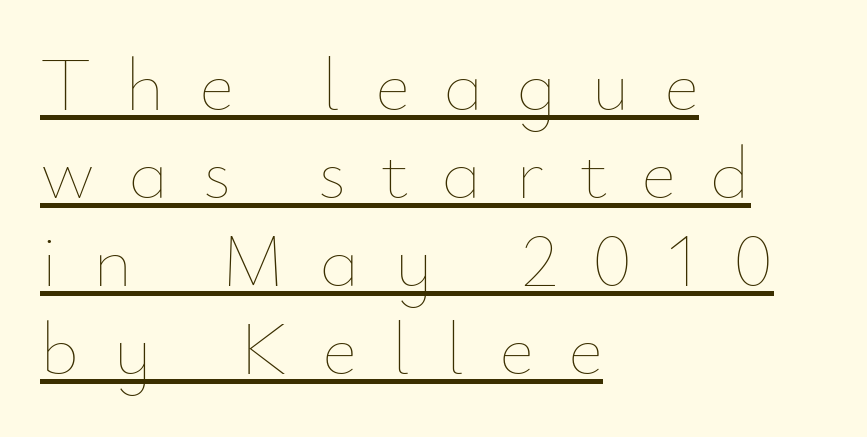
Q: Is the text bold? A: No.
Q: Is the text italic (slanted)? A: No, it is upright.
Q: Is the text underlined? A: Yes.
Q: How is the paragraph aligned? A: Left-aligned.
Q: Is the spacing between letters normal or unusually wide? A: Unusually wide.
Q: Width (condensed, normal, or wide)? A: Normal.
Q: Stroke contrast? A: Low.
Q: x-height? A: Small.
Q: Monospaced? A: No.
